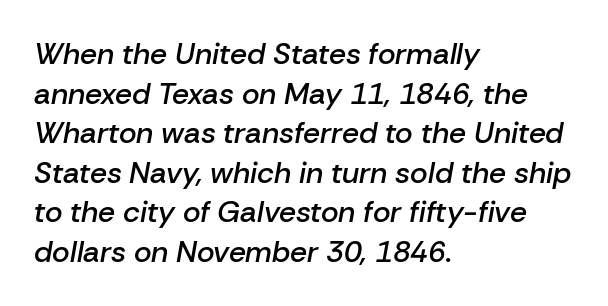
The image shows 30 px semibold type, italic (leaning right); set left-aligned, normal line spacing (1.32x), normal letter spacing, not underlined; low stroke contrast and a medium x-height.
